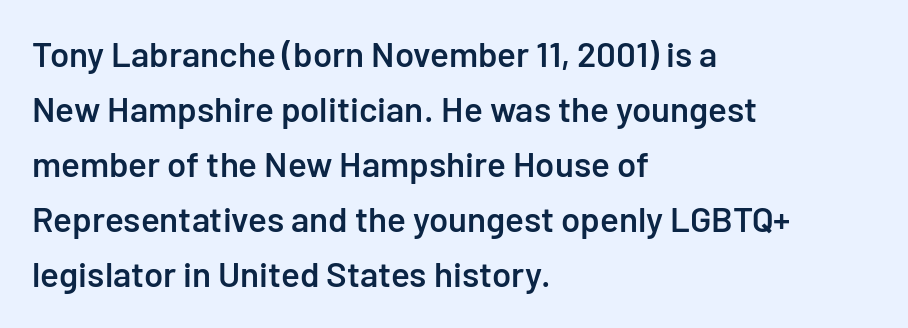
{"serif": "no", "italic": "no", "bold": "semi", "weight": "semibold", "width": "normal", "stroke_contrast": "low", "x_height": "medium", "monospaced": "no", "underline": "no", "align": "left", "line_spacing": "normal", "line_spacing_ratio": 1.57, "letter_spacing": "normal", "letter_spacing_em": 0.0, "glyph_px": 35}
